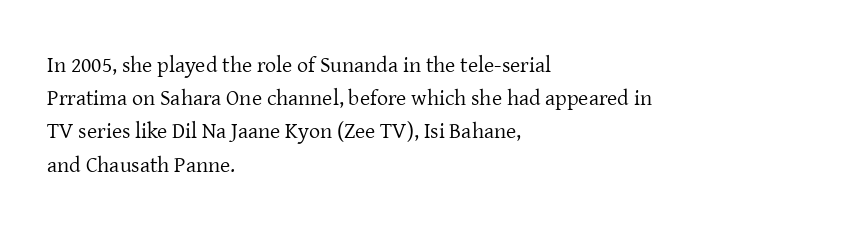
{"italic": "no", "bold": "no", "underline": "no", "align": "left", "line_spacing": "normal", "line_spacing_ratio": 1.51, "letter_spacing": "normal", "letter_spacing_em": 0.0, "glyph_px": 22}
